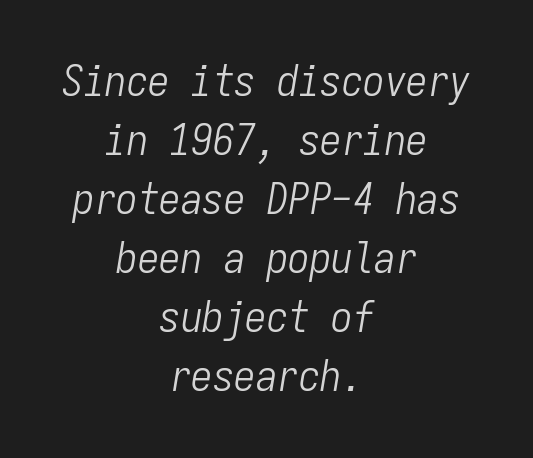
Q: Is the text bold? A: No.
Q: Is the text italic (slanted)? A: Yes, it leans right by about 9 degrees.
Q: Is the text underlined? A: No.
Q: How is the paragraph aligned? A: Centered.
Q: Is the spacing between letters normal or unusually wide? A: Normal.
Q: Is the spacing between lines tight, normal or loose? A: Normal.
Q: Width (condensed, normal, or wide)? A: Condensed.
Q: Stroke contrast? A: Low.
Q: x-height? A: Medium.
Q: Monospaced? A: Yes.
